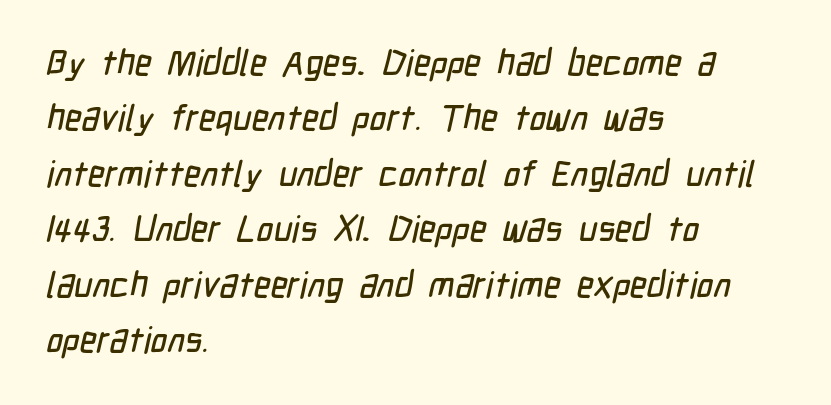
What stands out about the letter spacing? Nothing — it is the standard amount. The zone under the glyphs is completely vacant. The glyphs in this specimen are sans serif. Leftover space on each line is placed entirely after the last word. Looks like regular typesetting: each glyph gets only the width it needs.
